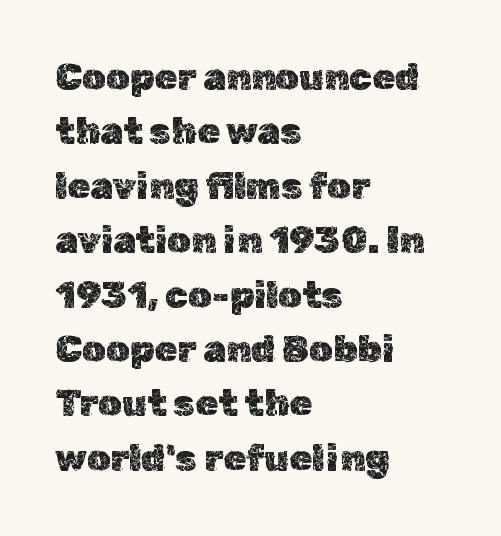
{"italic": "no", "width": "normal", "x_height": "medium", "monospaced": "no", "underline": "no", "align": "left", "line_spacing": "normal", "line_spacing_ratio": 1.47, "letter_spacing": "normal", "letter_spacing_em": 0.0, "glyph_px": 37}
